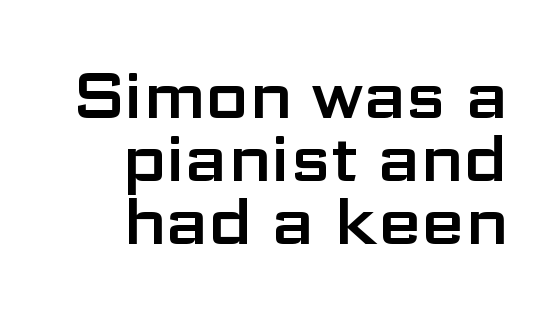
{"serif": "no", "italic": "no", "width": "wide", "stroke_contrast": "low", "x_height": "medium", "monospaced": "no", "underline": "no", "align": "right", "line_spacing": "tight", "line_spacing_ratio": 1.0, "letter_spacing": "normal", "letter_spacing_em": 0.0, "glyph_px": 63}
